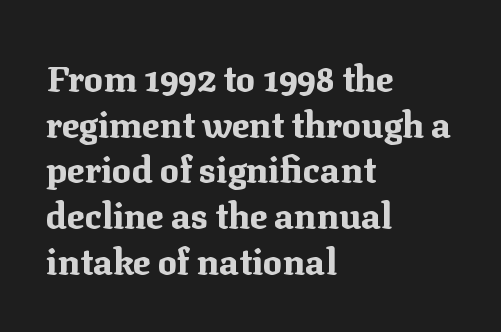
Old-style or modern, the face here clearly has serifs. These lines are rendered in a variable-pitch font. The setting favours the left margin, as ordinary paragraphs usually do. Tall strokes in this sample are plumb rather than angled. The foot of each line stays bare and open. There is no visible air inserted between adjacent glyphs.
